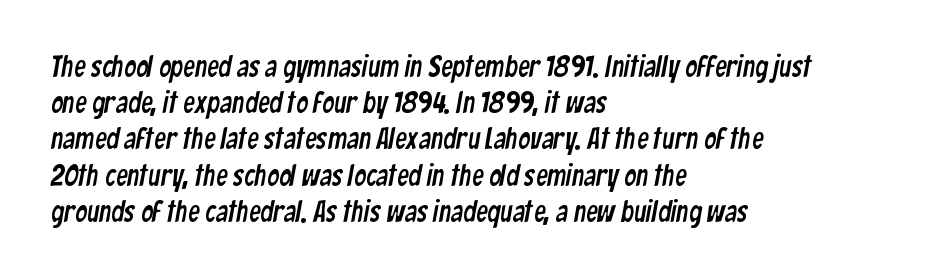
Q: Is the typeface a serif or a sans-serif typeface? A: Sans-serif.
Q: Is the text underlined? A: No.
Q: How is the paragraph aligned? A: Left-aligned.
Q: Is the spacing between letters normal or unusually wide? A: Normal.
Q: Is the spacing between lines tight, normal or loose? A: Normal.
Q: Width (condensed, normal, or wide)? A: Condensed.
Q: Stroke contrast? A: Low.
Q: x-height? A: Medium.
Q: Monospaced? A: No.
